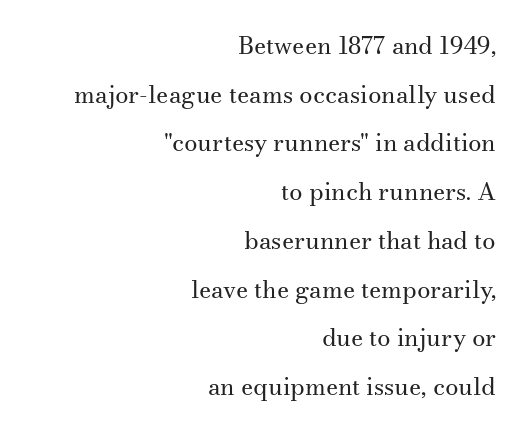
Q: Is the text bold? A: No.
Q: Is the text italic (slanted)? A: No, it is upright.
Q: Is the text underlined? A: No.
Q: How is the paragraph aligned? A: Right-aligned.
Q: Is the spacing between letters normal or unusually wide? A: Normal.
Q: Is the spacing between lines tight, normal or loose? A: Loose.
